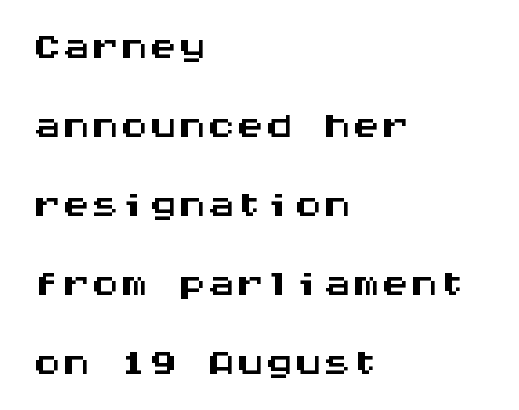
{"serif": "no", "italic": "no", "width": "wide", "stroke_contrast": "medium", "x_height": "large", "monospaced": "yes", "underline": "no", "align": "left", "line_spacing": "normal", "line_spacing_ratio": 1.36, "letter_spacing": "normal", "letter_spacing_em": 0.0, "glyph_px": 58}
